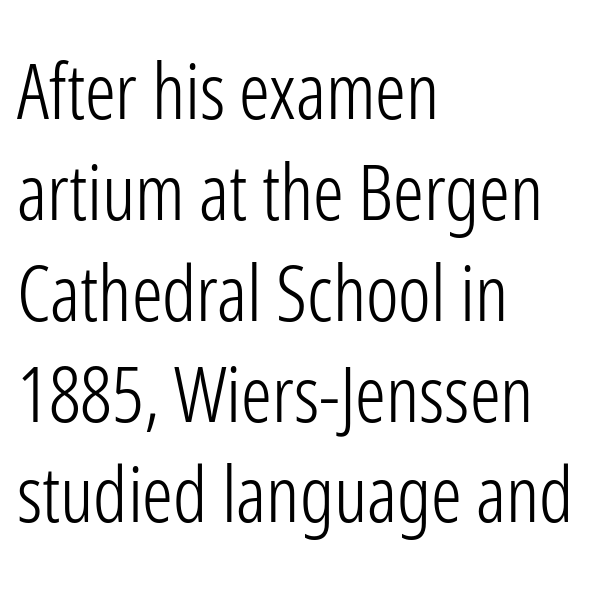
The image shows 77 px light, condensed sans-serif type, upright; set left-aligned, normal line spacing (1.31x), normal letter spacing, not underlined; low stroke contrast and a medium x-height.
